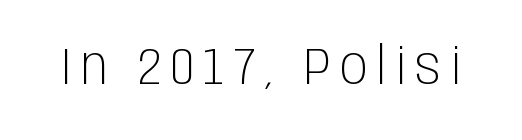
Q: Is the text bold? A: No.
Q: Is the text italic (slanted)? A: No, it is upright.
Q: Is the typeface a serif or a sans-serif typeface? A: Sans-serif.
Q: Is the text underlined? A: No.
Q: Width (condensed, normal, or wide)? A: Condensed.
Q: Stroke contrast? A: Low.
Q: x-height? A: Large.
Q: Monospaced? A: No.
